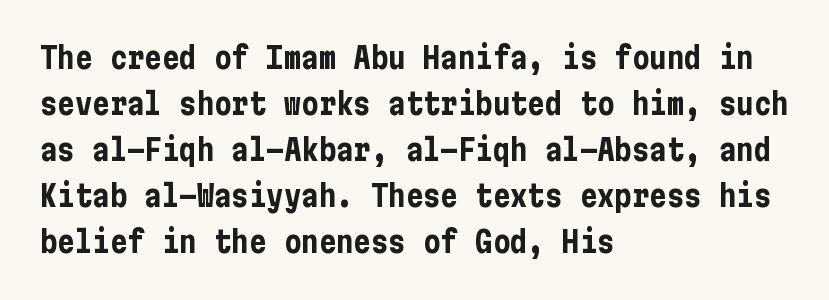
Q: Is the text bold? A: Yes.
Q: Is the text italic (slanted)? A: No, it is upright.
Q: Is the typeface a serif or a sans-serif typeface? A: Sans-serif.
Q: Is the text underlined? A: No.
Q: How is the paragraph aligned? A: Left-aligned.
Q: Is the spacing between letters normal or unusually wide? A: Normal.
Q: Is the spacing between lines tight, normal or loose? A: Normal.
Q: Width (condensed, normal, or wide)? A: Condensed.
Q: Stroke contrast? A: Low.
Q: x-height? A: Medium.
